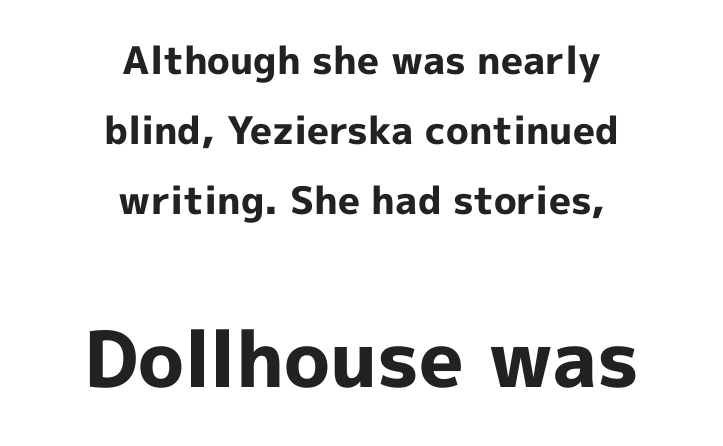
{"serif": "no", "italic": "no", "bold": "yes", "weight": "bold", "width": "normal", "x_height": "medium", "monospaced": "no", "underline": "no", "align": "center", "line_spacing_ratio": 1.84, "letter_spacing": "normal", "letter_spacing_em": 0.0, "larger_block": "second", "size_ratio": 2.03, "glyph_px": 77}
